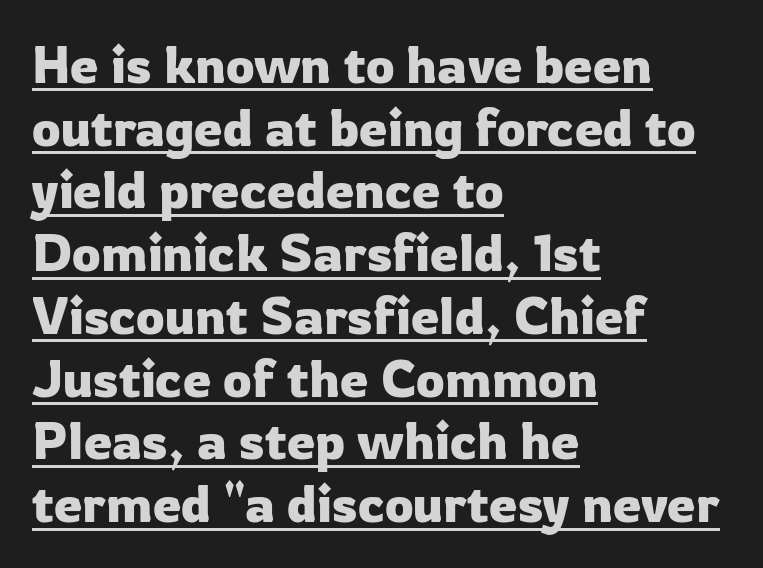
Q: Is the text italic (slanted)? A: No, it is upright.
Q: Is the typeface a serif or a sans-serif typeface? A: Sans-serif.
Q: Is the text underlined? A: Yes.
Q: How is the paragraph aligned? A: Left-aligned.
Q: Is the spacing between letters normal or unusually wide? A: Normal.
Q: Width (condensed, normal, or wide)? A: Normal.
Q: Stroke contrast? A: Low.
Q: x-height? A: Medium.
Q: Monospaced? A: No.
